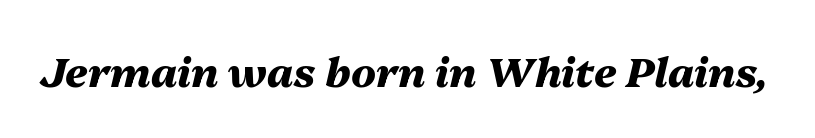
Q: Is the text bold? A: Yes.
Q: Is the text italic (slanted)? A: Yes, it leans right by about 13 degrees.
Q: Is the text underlined? A: No.
Q: Is the spacing between letters normal or unusually wide? A: Normal.
Q: Width (condensed, normal, or wide)? A: Normal.
Q: Stroke contrast? A: Medium.
Q: x-height? A: Medium.
Q: Monospaced? A: No.
